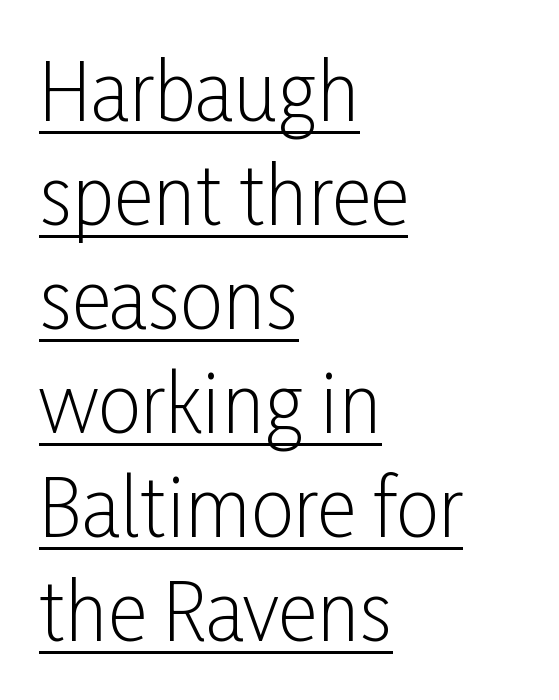
Q: Is the text bold? A: No.
Q: Is the text italic (slanted)? A: No, it is upright.
Q: Is the typeface a serif or a sans-serif typeface? A: Sans-serif.
Q: Is the text underlined? A: Yes.
Q: How is the paragraph aligned? A: Left-aligned.
Q: Is the spacing between letters normal or unusually wide? A: Normal.
Q: Is the spacing between lines tight, normal or loose? A: Normal.
Q: Width (condensed, normal, or wide)? A: Condensed.
Q: Stroke contrast? A: Low.
Q: x-height? A: Medium.
Q: Monospaced? A: No.
